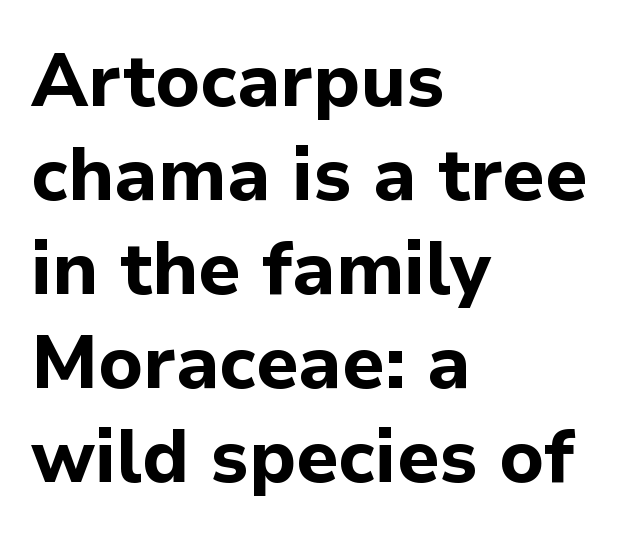
The image shows 74 px bold sans-serif type, upright; set left-aligned, normal line spacing (1.27x), normal letter spacing, not underlined; low stroke contrast and a medium x-height.
